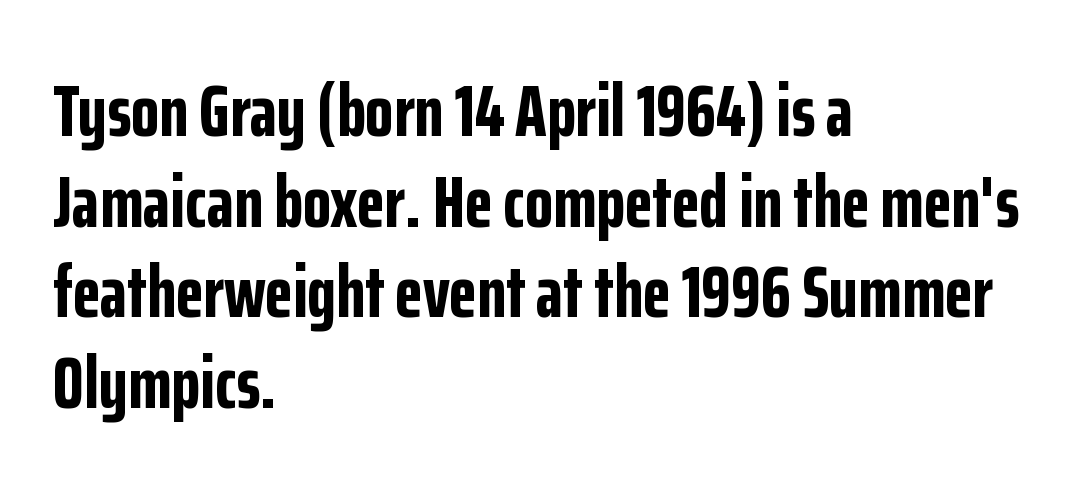
Q: Is the text bold? A: Yes.
Q: Is the text italic (slanted)? A: No, it is upright.
Q: Is the typeface a serif or a sans-serif typeface? A: Sans-serif.
Q: Is the text underlined? A: No.
Q: How is the paragraph aligned? A: Left-aligned.
Q: Is the spacing between letters normal or unusually wide? A: Normal.
Q: Width (condensed, normal, or wide)? A: Condensed.
Q: Stroke contrast? A: Low.
Q: x-height? A: Medium.
Q: Monospaced? A: No.
